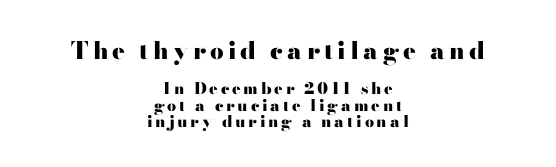
Q: Is the text bold? A: Yes.
Q: Is the text italic (slanted)? A: No, it is upright.
Q: Is the text underlined? A: No.
Q: How is the paragraph aligned? A: Centered.
Q: Is the spacing between lines tight, normal or loose? A: Tight.
Q: Which block of text is set in a larger size, the first (top) or the second (bottom)? A: The first (top) one.
